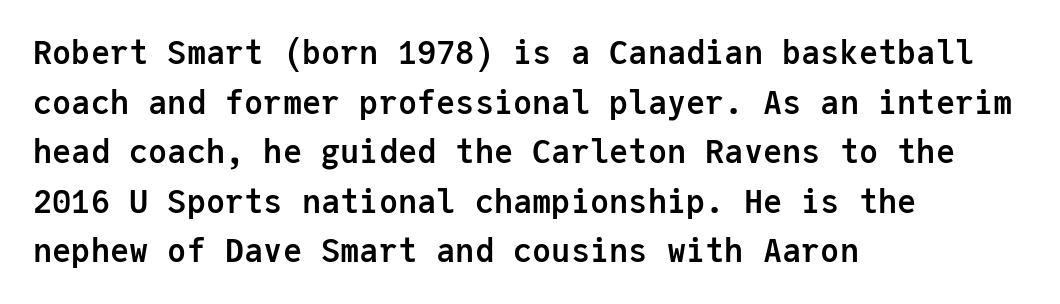
{"serif": "no", "italic": "no", "bold": "yes", "weight": "semibold", "width": "normal", "stroke_contrast": "low", "x_height": "medium", "monospaced": "yes", "underline": "no", "align": "left", "line_spacing": "normal", "line_spacing_ratio": 1.55, "letter_spacing": "normal", "letter_spacing_em": 0.0, "glyph_px": 32}
